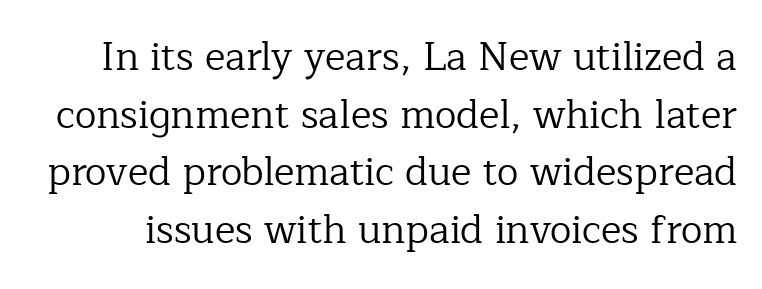
Rule under the text: the space is simply empty. Baseline-to-baseline distance is the conventional proportion of letter height. Compared with typical body copy, the letter spacing here is the same. The face used here is seriffed, in the tradition of book romans. Think of a printed novel: that variable character pitch is what you see here.
